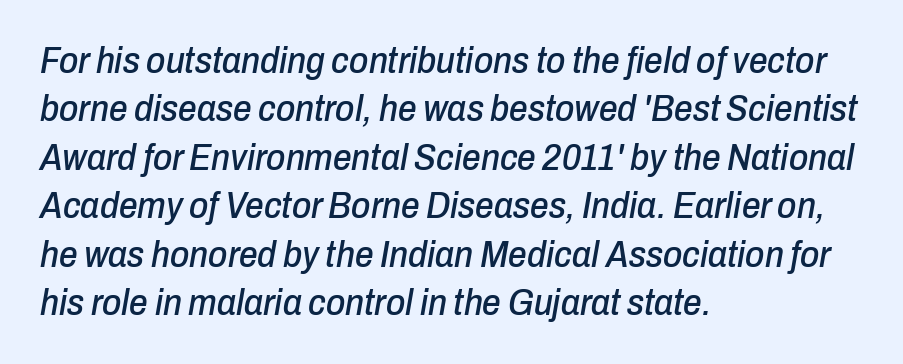
A classic flush-left, rag-right setting is used for this passage. Notice how descenders clear the ascenders below comfortably — that's standard leading. Is this a fixed-width face? No — the glyphs have proportional, varying widths. Type without underlining.
